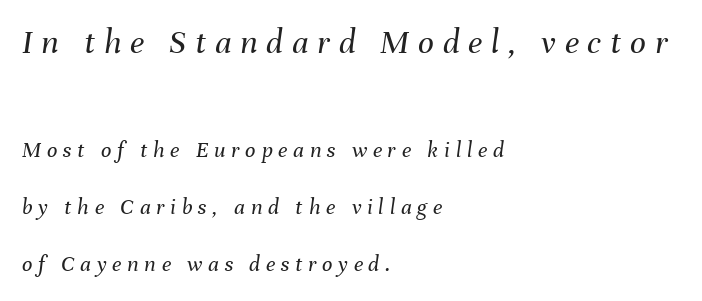
Decoration check: the copy has no underline. A typesetter would call this heavily tracked-out type. Reading top to bottom, the characters get smaller at the block break. It's the slanting kind of type.
